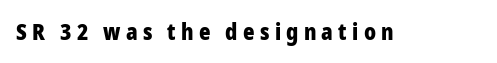
Q: Is the text bold? A: Yes.
Q: Is the text italic (slanted)? A: No, it is upright.
Q: Is the text underlined? A: No.
Q: Is the spacing between letters normal or unusually wide? A: Unusually wide.
